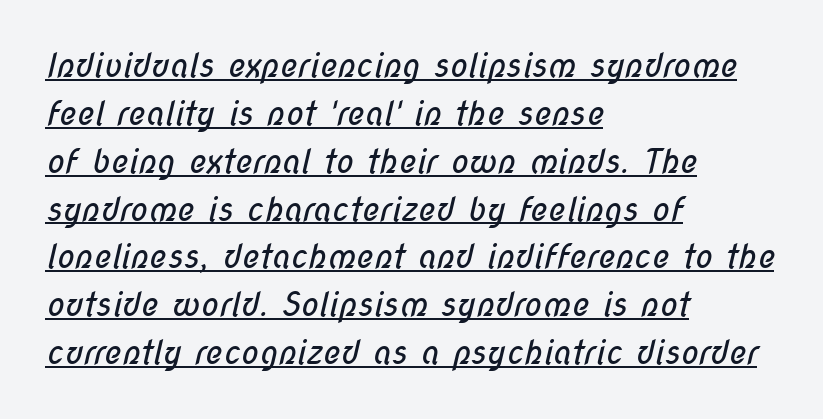
Q: Is the text bold? A: No.
Q: Is the typeface a serif or a sans-serif typeface? A: Sans-serif.
Q: Is the text underlined? A: Yes.
Q: How is the paragraph aligned? A: Left-aligned.
Q: Is the spacing between letters normal or unusually wide? A: Normal.
Q: Is the spacing between lines tight, normal or loose? A: Normal.
Q: Width (condensed, normal, or wide)? A: Condensed.
Q: Stroke contrast? A: Low.
Q: x-height? A: Medium.
Q: Monospaced? A: No.
